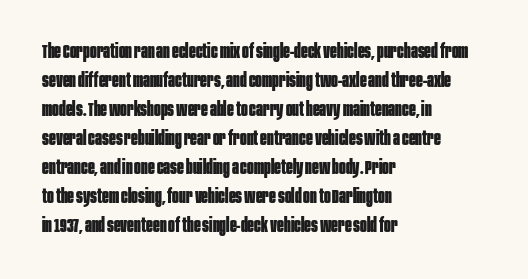
Q: Is the text bold? A: Yes.
Q: Is the text italic (slanted)? A: No, it is upright.
Q: Is the text underlined? A: No.
Q: How is the paragraph aligned? A: Left-aligned.
Q: Is the spacing between letters normal or unusually wide? A: Normal.
Q: Is the spacing between lines tight, normal or loose? A: Normal.
